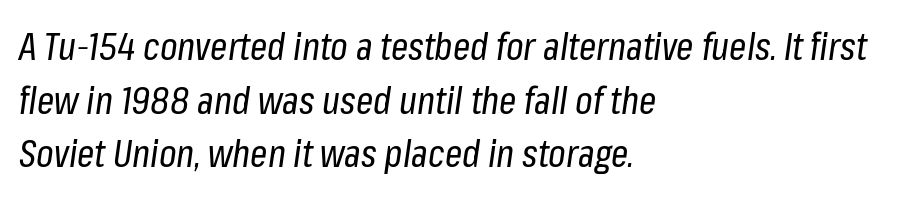
The letterforms sit at book weight or below. The passage shown is not underscored anywhere. Compared with ordinary roman type, these characters are visibly tilted. A typesetter would call this proportional, since set widths differ per character.
